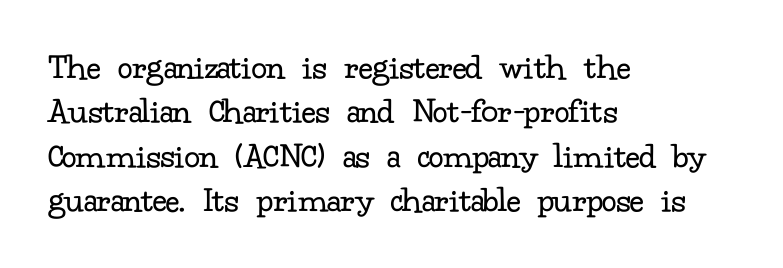
The image shows 37 px regular-weight serif type, upright; set left-aligned, line spacing 1.2x, normal letter spacing, not underlined; low stroke contrast and a small x-height.
